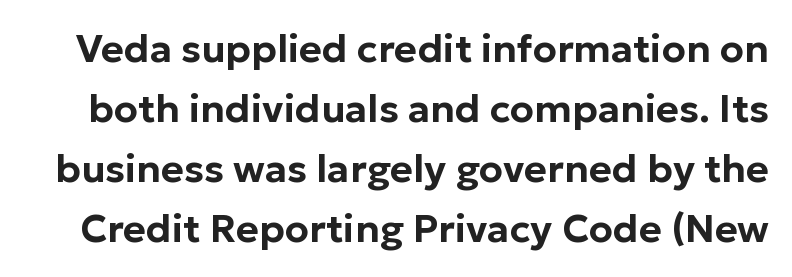
{"serif": "no", "italic": "no", "width": "normal", "stroke_contrast": "low", "x_height": "medium", "monospaced": "no", "underline": "no", "line_spacing": "normal", "line_spacing_ratio": 1.54, "letter_spacing": "normal", "letter_spacing_em": 0.0, "glyph_px": 39}
